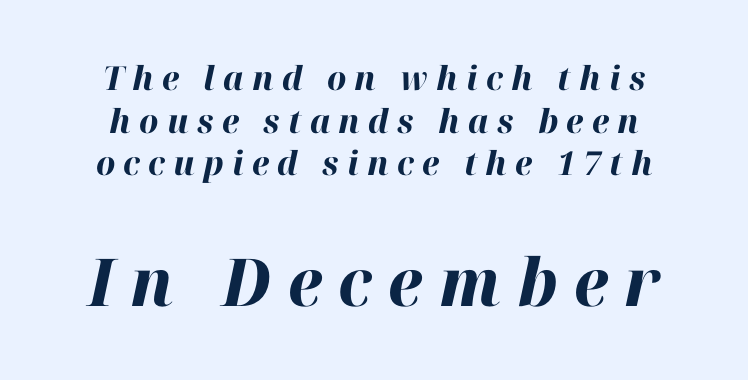
The image shows 66 px bold type, italic (leaning right); set centered, normal line spacing (1.29x), unusually wide letter spacing (+0.25 em), not underlined; the second (bottom) block is 2.0x larger; high stroke contrast and a medium x-height.
